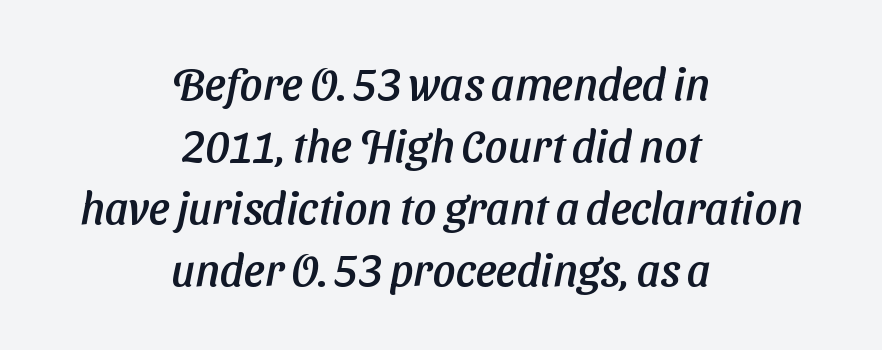
The typesetter chose a symmetrical, centered arrangement here. Rows of type keep a routine distance in the vertical direction. A typesetter would label this face a sans. Proportional: the letters do not fall into vertical columns.
